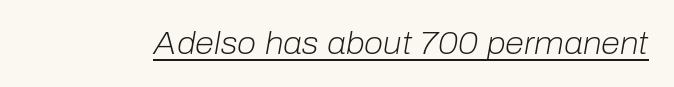
The image shows 31 px light type, italic (leaning right); set normal letter spacing, underlined; low stroke contrast and a medium x-height.
